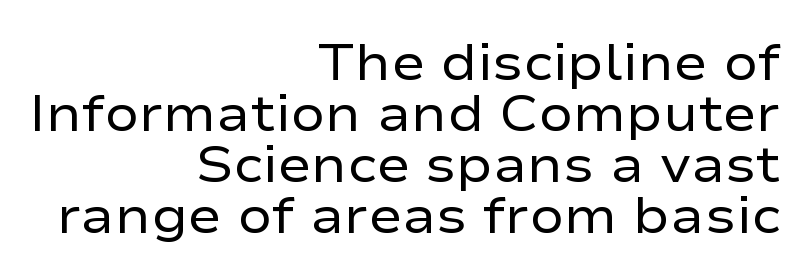
The image shows 51 px regular-weight, wide sans-serif type, upright; set right-aligned, tight line spacing (1.0x), normal letter spacing, not underlined; low stroke contrast and a medium x-height.
